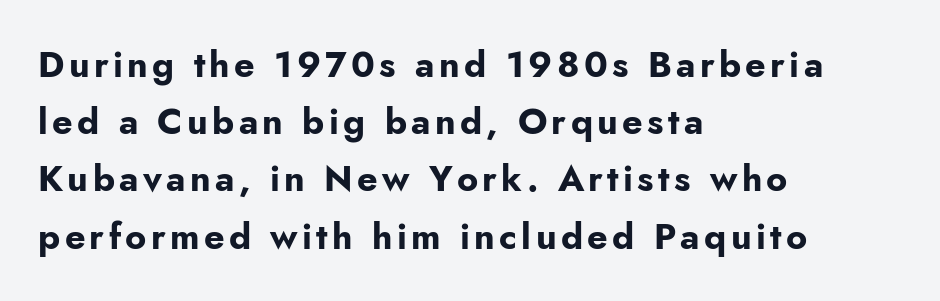
Underlining? Definitely not there. The text block is weighted toward the left margin, trailing off unevenly rightward. The font is running at its bold setting. Note the varied advance widths — an 'i' is clearly narrower than an 'm'.
